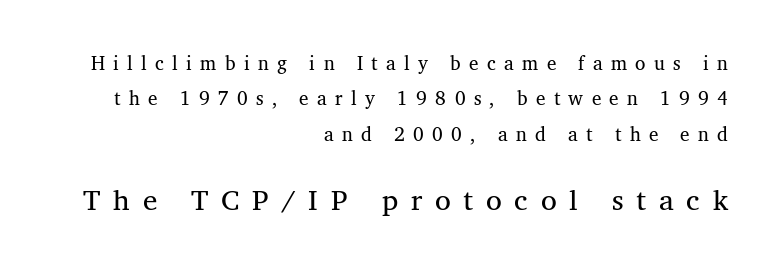
The image shows 29 px regular-weight serif type; set right-aligned, line spacing 1.86x, unusually wide letter spacing (+0.44 em), not underlined; the second (bottom) block is 1.53x larger; medium stroke contrast and a medium x-height.
